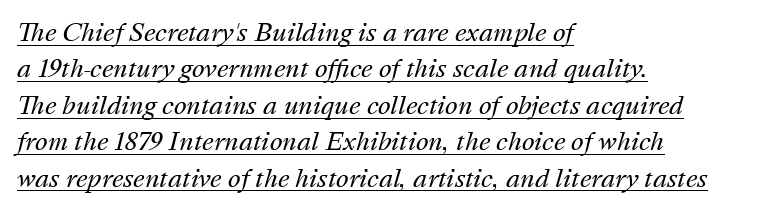
{"italic": "yes", "lean": "right", "slant_degrees": 16, "bold": "no", "underline": "yes", "align": "left", "line_spacing": "normal", "line_spacing_ratio": 1.52, "letter_spacing": "normal", "letter_spacing_em": 0.0, "glyph_px": 24}
